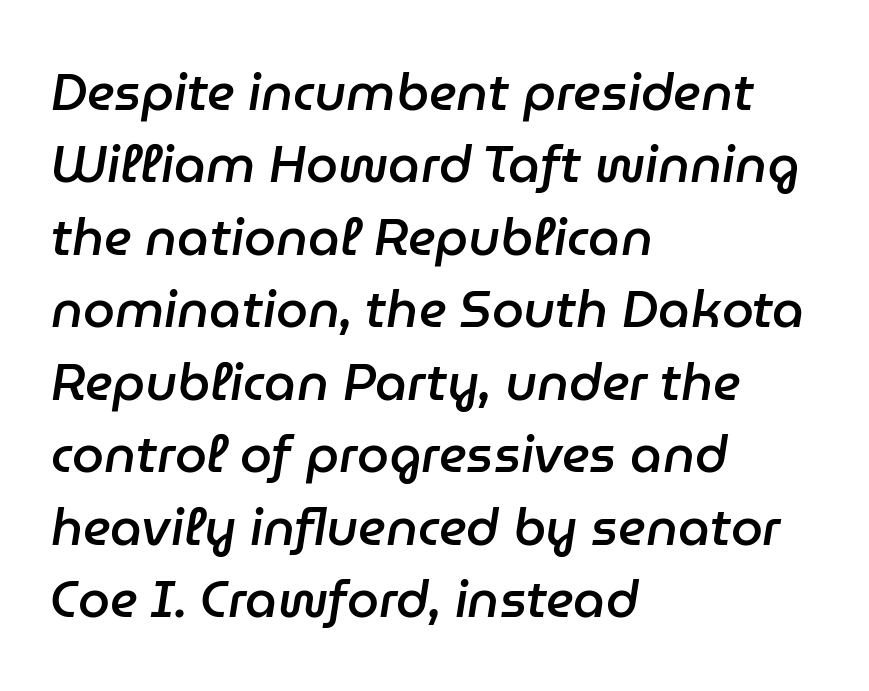
{"italic": "yes", "lean": "right", "slant_degrees": 9, "bold": "semi", "weight": "semibold", "width": "normal", "stroke_contrast": "low", "x_height": "medium", "monospaced": "no", "underline": "no", "align": "left", "line_spacing": "normal", "line_spacing_ratio": 1.42, "letter_spacing": "normal", "letter_spacing_em": 0.0, "glyph_px": 51}
